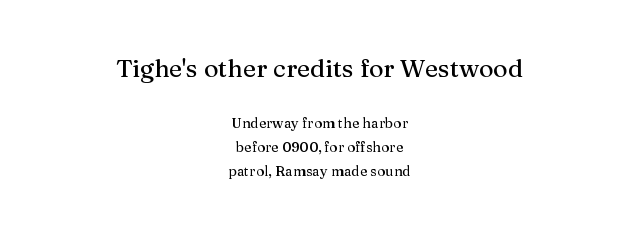
Q: Is the text italic (slanted)? A: No, it is upright.
Q: Is the text underlined? A: No.
Q: How is the paragraph aligned? A: Centered.
Q: Is the spacing between letters normal or unusually wide? A: Normal.
Q: Is the spacing between lines tight, normal or loose? A: Normal.
Q: Which block of text is set in a larger size, the first (top) or the second (bottom)? A: The first (top) one.
